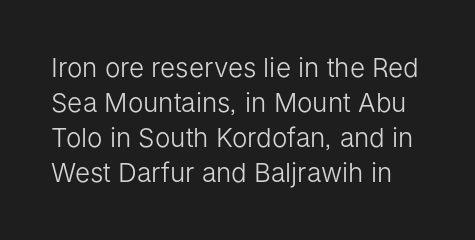
The image shows 26 px text type, upright; set normal line spacing (1.34x), normal letter spacing, not underlined.
